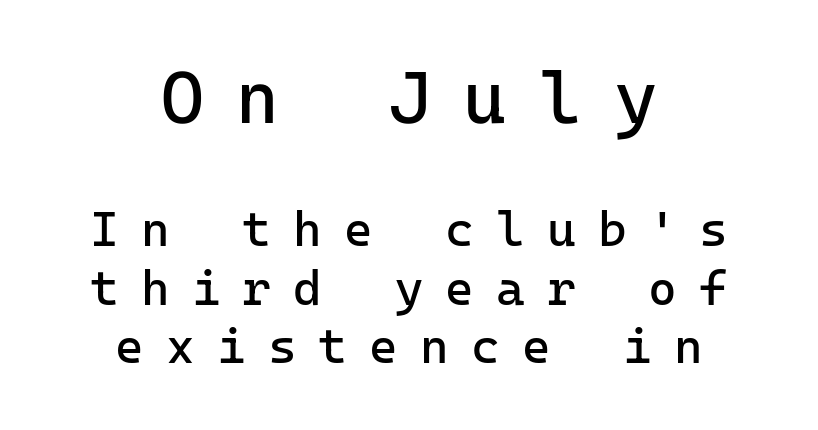
{"serif": "no", "italic": "no", "bold": "no", "weight": "regular", "width": "normal", "stroke_contrast": "low", "x_height": "medium", "underline": "no", "align": "center", "line_spacing_ratio": 1.19, "letter_spacing": "wide", "letter_spacing_em": 0.45, "larger_block": "first", "size_ratio": 1.49, "glyph_px": 73}
